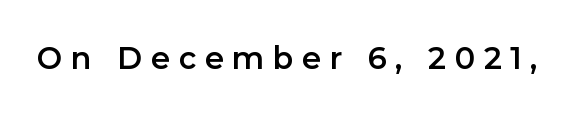
The image shows 33 px semibold sans-serif type, upright; set unusually wide letter spacing (+0.26 em), not underlined; a medium x-height.
